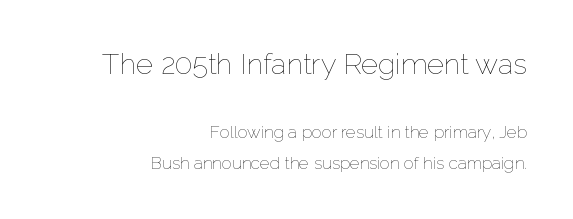
Q: Is the text bold? A: No.
Q: Is the text italic (slanted)? A: No, it is upright.
Q: Is the text underlined? A: No.
Q: How is the paragraph aligned? A: Right-aligned.
Q: Is the spacing between letters normal or unusually wide? A: Normal.
Q: Which block of text is set in a larger size, the first (top) or the second (bottom)? A: The first (top) one.
Q: Width (condensed, normal, or wide)? A: Normal.
Q: Stroke contrast? A: Low.
Q: x-height? A: Medium.
Q: Monospaced? A: No.
